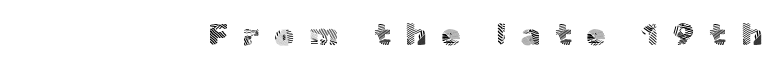
Each letter's strokes conclude bluntly, with no projecting serifs. The weight tops out at a normal text grade. Spacing verdict: proportional, widths tailored to each character. Is the letter spacing exaggerated? Yes — the characters are pushed far apart. This is roman type, the default non-slanted kind.
